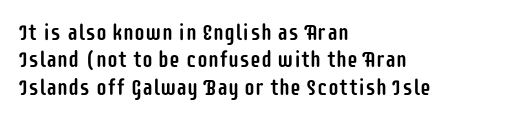
Q: Is the text italic (slanted)? A: No, it is upright.
Q: Is the text underlined? A: No.
Q: How is the paragraph aligned? A: Left-aligned.
Q: Is the spacing between letters normal or unusually wide? A: Normal.
